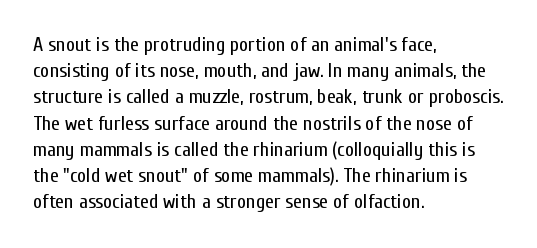
The image shows 20 px text type, upright; set left-aligned, normal line spacing (1.31x), normal letter spacing, not underlined.
